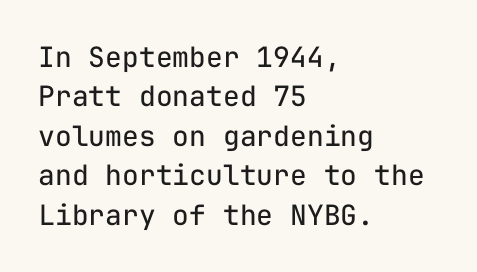
{"serif": "no", "italic": "no", "bold": "no", "weight": "regular", "width": "normal", "stroke_contrast": "low", "x_height": "medium", "monospaced": "yes", "underline": "no", "align": "left", "line_spacing": "normal", "line_spacing_ratio": 1.41, "letter_spacing": "normal", "letter_spacing_em": 0.0, "glyph_px": 28}
